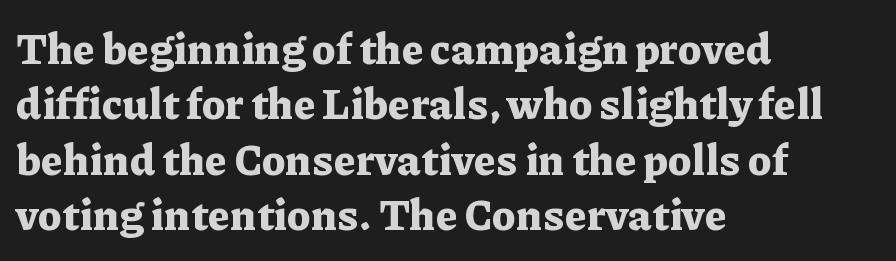
Heft: maximum for text — a bold. The passage shown is typeset with a serif family. Layout note: lines flush left. You could not count columns in this text — the font is proportionally spaced. Anything drawn beneath the words? Only blank space. Spacing between characters is what you'd get straight out of the box.
